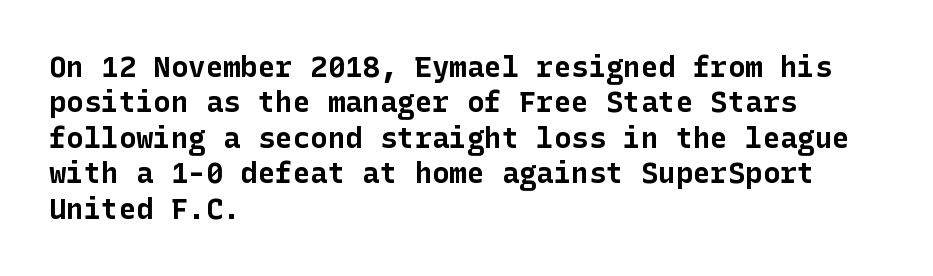
{"serif": "no", "italic": "no", "bold": "yes", "weight": "bold", "width": "normal", "stroke_contrast": "low", "x_height": "medium", "underline": "no", "align": "left", "line_spacing_ratio": 1.22, "letter_spacing": "normal", "letter_spacing_em": 0.0, "glyph_px": 29}
